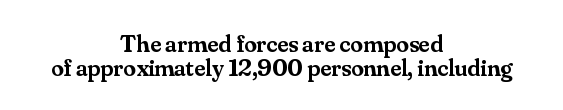
{"italic": "no", "bold": "semi", "underline": "no", "align": "center", "line_spacing": "tight", "line_spacing_ratio": 0.96, "letter_spacing": "normal", "letter_spacing_em": 0.0, "glyph_px": 25}
